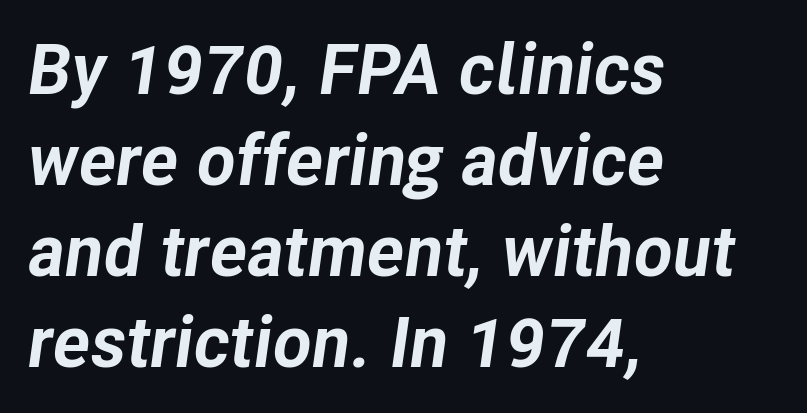
Q: Is the text bold? A: Yes.
Q: Is the text italic (slanted)? A: Yes, it leans right by about 8 degrees.
Q: Is the text underlined? A: No.
Q: How is the paragraph aligned? A: Left-aligned.
Q: Is the spacing between letters normal or unusually wide? A: Normal.
Q: Is the spacing between lines tight, normal or loose? A: Normal.
Q: Width (condensed, normal, or wide)? A: Normal.
Q: Stroke contrast? A: Low.
Q: x-height? A: Medium.
Q: Monospaced? A: No.
